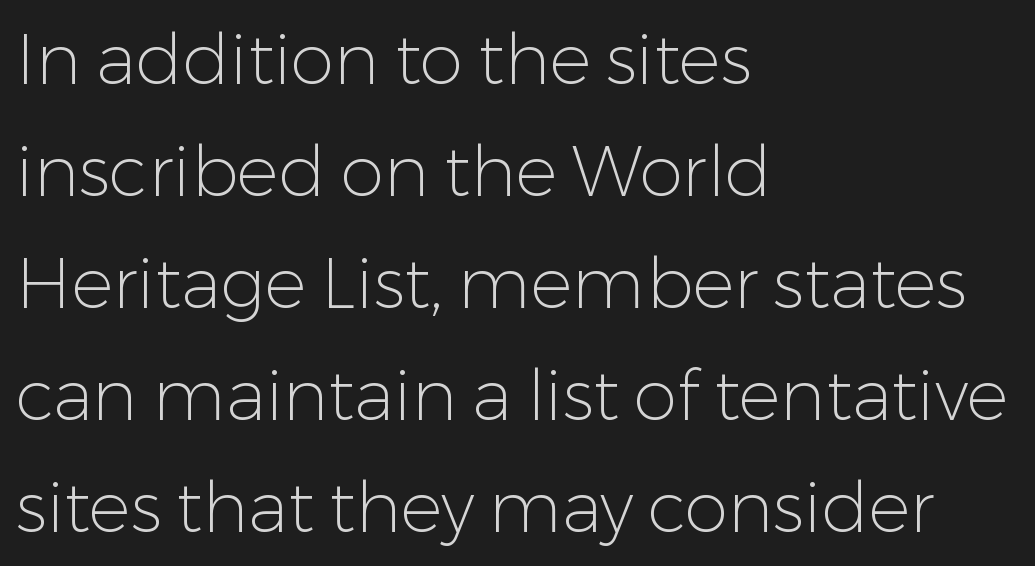
The image shows 70 px light sans-serif type, upright; set left-aligned, normal line spacing (1.6x), normal letter spacing, not underlined; low stroke contrast and a medium x-height.
